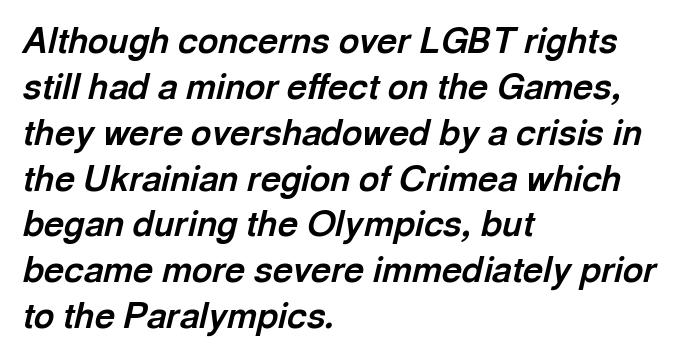
Plenty of ink on the page — the face is bold. The horizontal fit of the characters is conventional and even. In terms of posture, this sample is oblique. Any mark beneath the type? The region is blank.
